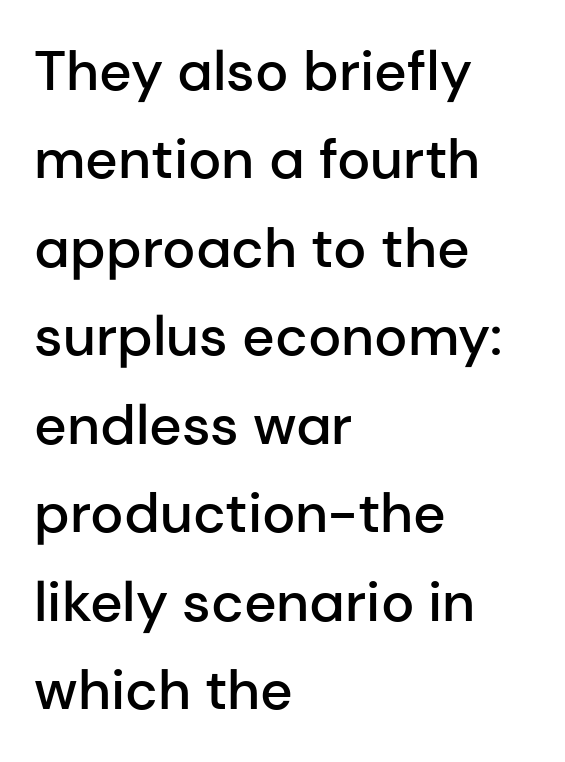
Classification — sans serif. Posture: upright roman. The letterforms sit shoulder to shoulder at normal distance. Varying glyph widths throughout — classic text-font behaviour. Short and long lines alike share a common starting point at left. Nobody drew a line under any word here.
